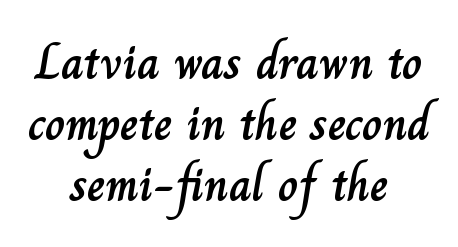
Q: Is the text italic (slanted)? A: Yes.
Q: Is the text underlined? A: No.
Q: How is the paragraph aligned? A: Centered.
Q: Is the spacing between letters normal or unusually wide? A: Normal.
Q: Width (condensed, normal, or wide)? A: Normal.
Q: Stroke contrast? A: Low.
Q: x-height? A: Small.
Q: Monospaced? A: No.
